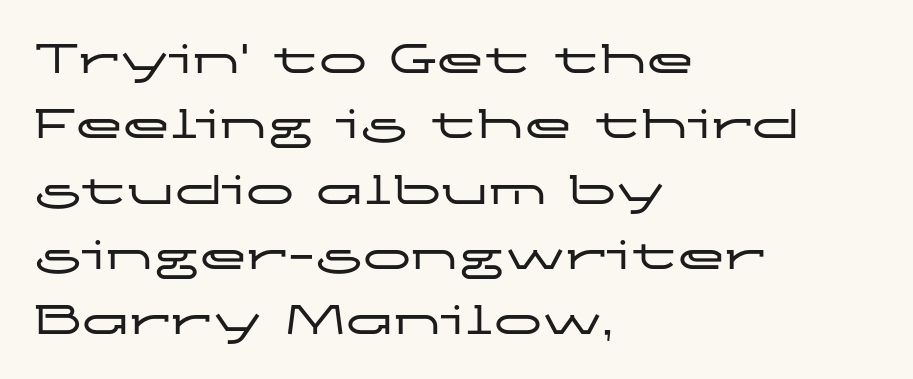
{"serif": "no", "italic": "no", "width": "wide", "stroke_contrast": "low", "x_height": "medium", "monospaced": "no", "underline": "no", "align": "left", "line_spacing": "normal", "line_spacing_ratio": 1.36, "letter_spacing": "normal", "letter_spacing_em": 0.0, "glyph_px": 48}
